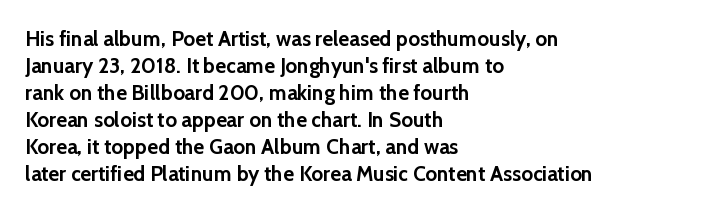
Q: Is the text bold? A: Yes.
Q: Is the text italic (slanted)? A: No, it is upright.
Q: Is the text underlined? A: No.
Q: How is the paragraph aligned? A: Left-aligned.
Q: Is the spacing between letters normal or unusually wide? A: Normal.
Q: Is the spacing between lines tight, normal or loose? A: Normal.
